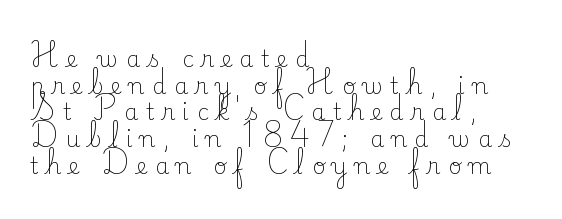
This is not heavy type; no bold has been used. Honestly, there is no underline to notice here at all. If you drew a ruler down the left edge, every line would touch it. Someone cranked the tracking dial way up on this one. Every stem runs plumb, perpendicular to the baseline.
